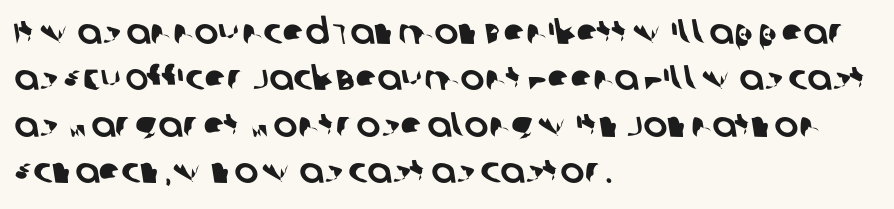
Q: Is the typeface a serif or a sans-serif typeface? A: Sans-serif.
Q: Is the text underlined? A: No.
Q: How is the paragraph aligned? A: Left-aligned.
Q: Is the spacing between letters normal or unusually wide? A: Normal.
Q: Is the spacing between lines tight, normal or loose? A: Normal.
Q: Width (condensed, normal, or wide)? A: Normal.
Q: Stroke contrast? A: Low.
Q: x-height? A: Large.
Q: Monospaced? A: No.
